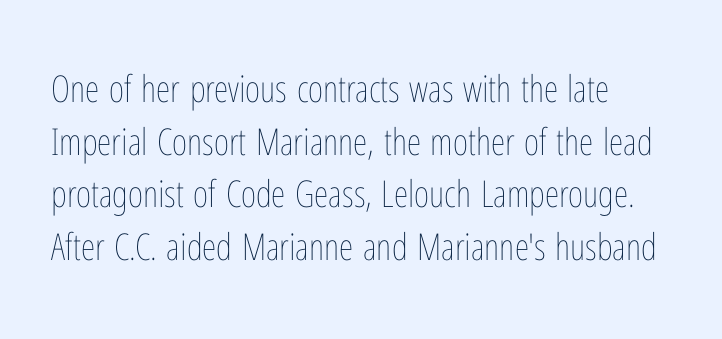
{"italic": "no", "bold": "no", "weight": "thin", "width": "condensed", "stroke_contrast": "low", "x_height": "medium", "monospaced": "no", "underline": "no", "align": "left", "line_spacing": "normal", "line_spacing_ratio": 1.42, "letter_spacing": "normal", "letter_spacing_em": 0.0, "glyph_px": 37}
